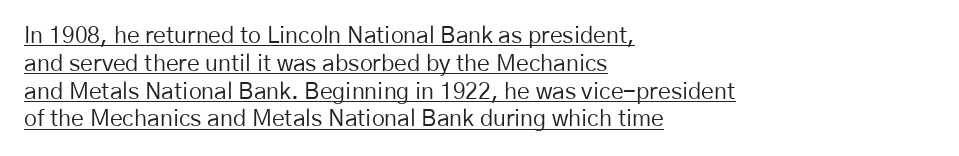
{"italic": "no", "bold": "no", "underline": "yes", "align": "left", "line_spacing_ratio": 1.21, "letter_spacing": "normal", "letter_spacing_em": 0.0, "glyph_px": 23}
